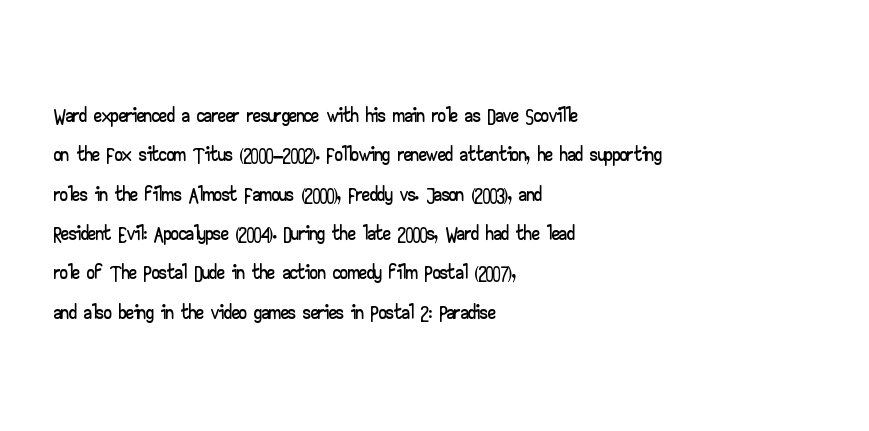
The face used here is rendered with its standard letterfit. Caption: multi-line text, flush left, ragged right. Serif or sans? Sans — the stroke terminals are bare. The space between consecutive lines is moderate. This sample has the flowing, uneven cadence of proportional lettering.
